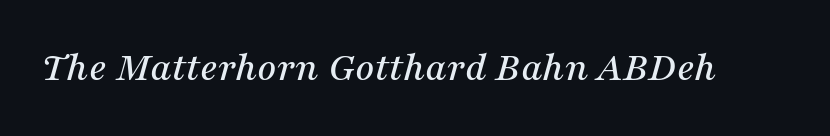
The gaps between neighbouring characters are ordinary and unremarkable. You can tell from the footed stems that serif type was used. You can tell it's italic because the verticals aren't actually vertical. Descenders hang freely into open space. Proportional: the letters do not fall into vertical columns.
